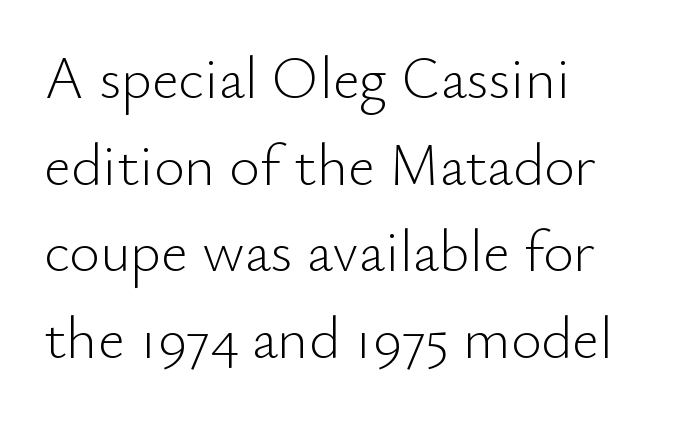
Q: Is the text bold? A: No.
Q: Is the text italic (slanted)? A: No, it is upright.
Q: Is the typeface a serif or a sans-serif typeface? A: Sans-serif.
Q: Is the text underlined? A: No.
Q: How is the paragraph aligned? A: Left-aligned.
Q: Is the spacing between letters normal or unusually wide? A: Normal.
Q: Is the spacing between lines tight, normal or loose? A: Normal.
Q: Width (condensed, normal, or wide)? A: Normal.
Q: Stroke contrast? A: Low.
Q: x-height? A: Small.
Q: Monospaced? A: No.
